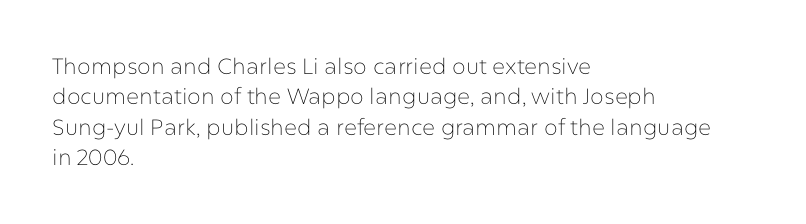
A quiet, ordinary-to-light weight characterises the typeface. The text block is weighted toward the left margin, trailing off unevenly rightward. This rendering leaves character spacing at its baseline value. Characters remain perfectly vertical along every line. The strip under each line holds only bare page.
